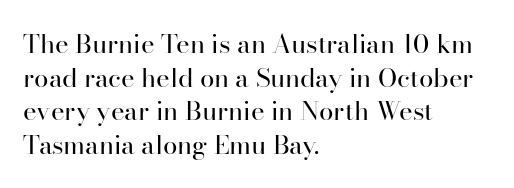
Q: Is the text bold? A: No.
Q: Is the text italic (slanted)? A: No, it is upright.
Q: Is the text underlined? A: No.
Q: How is the paragraph aligned? A: Left-aligned.
Q: Is the spacing between letters normal or unusually wide? A: Normal.
Q: Is the spacing between lines tight, normal or loose? A: Normal.
